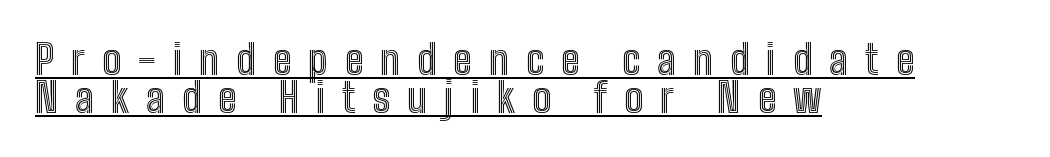
{"italic": "no", "width": "condensed", "x_height": "medium", "monospaced": "no", "underline": "yes", "align": "left", "line_spacing": "tight", "line_spacing_ratio": 0.95, "letter_spacing": "wide", "letter_spacing_em": 0.42, "glyph_px": 40}
